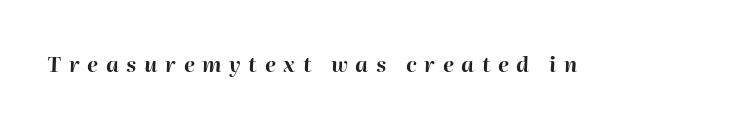
A dark, heavy texture on the line: the type is bold. The passage shown leans; its letterforms are oblique. Tracking value appears strongly positive — letters spread wide. Has an underline been added? It has not.
